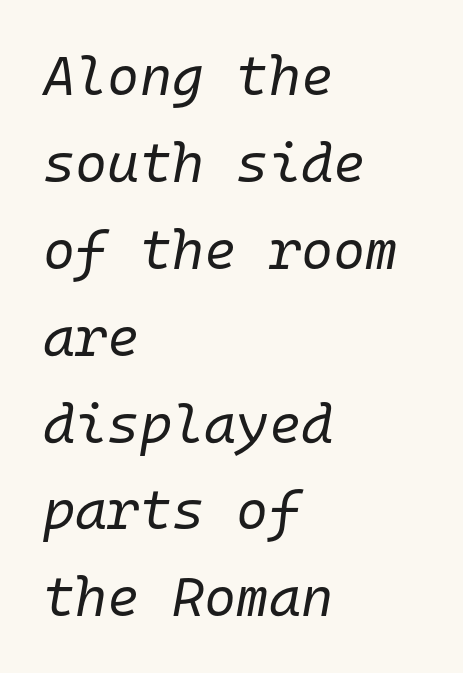
Think of a typewriter: that constant character pitch is what you see here. A clean baseline with only descenders dipping below it. Leading: standard. Caption: standard tracking, unaltered. Casual observation: everything's shoved over to the left. Each stroke keeps to a modest, everyday thickness or less.
